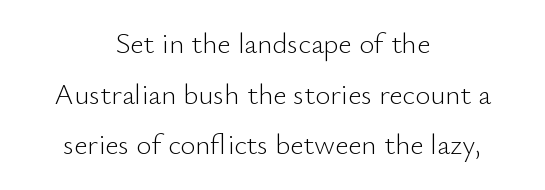
Q: Is the text bold? A: No.
Q: Is the text italic (slanted)? A: No, it is upright.
Q: Is the typeface a serif or a sans-serif typeface? A: Sans-serif.
Q: Is the text underlined? A: No.
Q: How is the paragraph aligned? A: Centered.
Q: Is the spacing between letters normal or unusually wide? A: Normal.
Q: Width (condensed, normal, or wide)? A: Normal.
Q: Stroke contrast? A: Low.
Q: x-height? A: Small.
Q: Monospaced? A: No.
